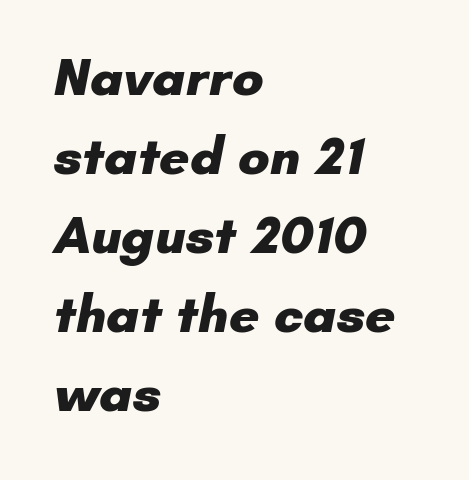
{"serif": "no", "bold": "yes", "weight": "heavy", "width": "normal", "stroke_contrast": "low", "x_height": "small", "monospaced": "no", "underline": "no", "align": "left", "line_spacing": "normal", "line_spacing_ratio": 1.49, "letter_spacing": "normal", "letter_spacing_em": 0.0, "glyph_px": 53}
